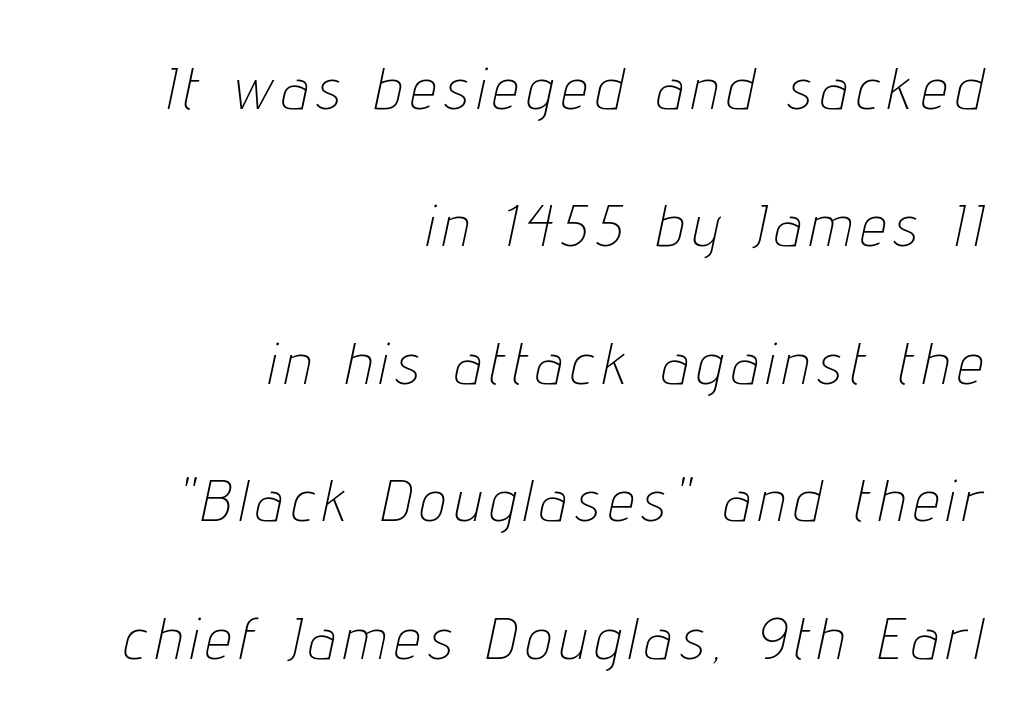
{"italic": "yes", "lean": "right", "slant_degrees": 12, "bold": "no", "weight": "thin", "width": "condensed", "stroke_contrast": "low", "x_height": "medium", "monospaced": "no", "underline": "no", "align": "right", "line_spacing": "loose", "line_spacing_ratio": 2.37, "glyph_px": 58}
